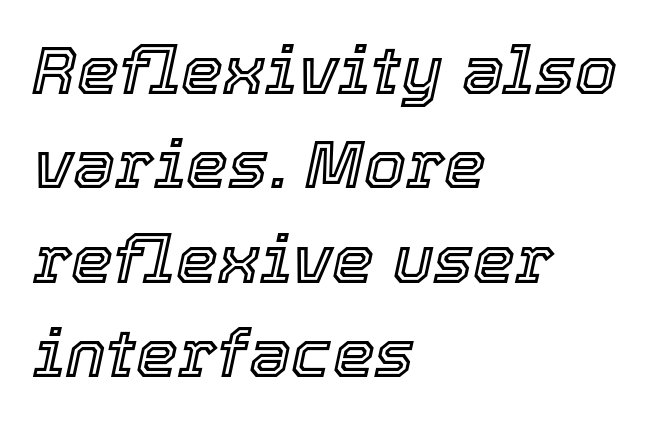
Whoever set this chose a conventional vertical rhythm. Underlining? Definitely not there. Tracking value appears to be zero — textbook default spacing. The text block is weighted toward the left margin, trailing off unevenly rightward. Here the designer chose a conventional face with non-uniform glyph widths.
